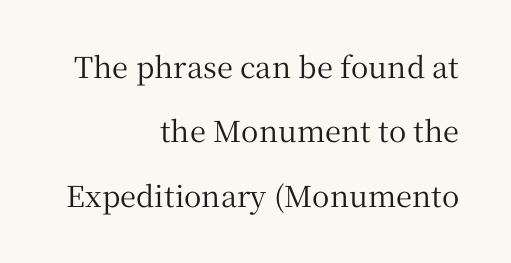
{"serif": "yes", "italic": "no", "width": "normal", "stroke_contrast": "medium", "x_height": "medium", "monospaced": "no", "underline": "no", "align": "right", "line_spacing": "loose", "line_spacing_ratio": 2.22, "letter_spacing": "normal", "letter_spacing_em": 0.0, "glyph_px": 29}
